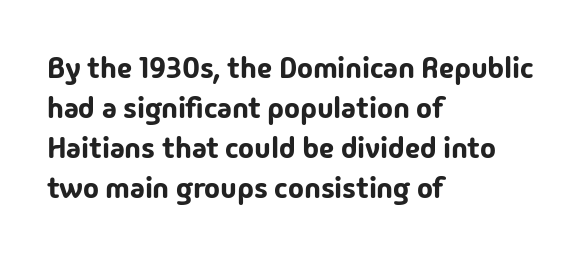
{"serif": "no", "italic": "no", "width": "normal", "stroke_contrast": "low", "x_height": "medium", "monospaced": "no", "underline": "no", "align": "left", "line_spacing": "normal", "line_spacing_ratio": 1.33, "letter_spacing": "normal", "letter_spacing_em": 0.0, "glyph_px": 30}
